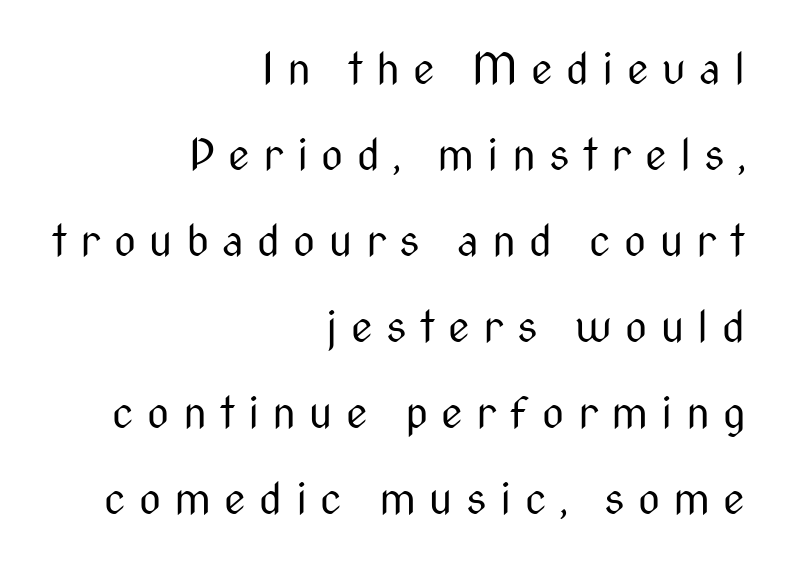
The image shows 43 px regular-weight, condensed sans-serif type, upright; set right-aligned, loose line spacing (2.0x), unusually wide letter spacing (+0.31 em), not underlined; medium stroke contrast and a medium x-height.
